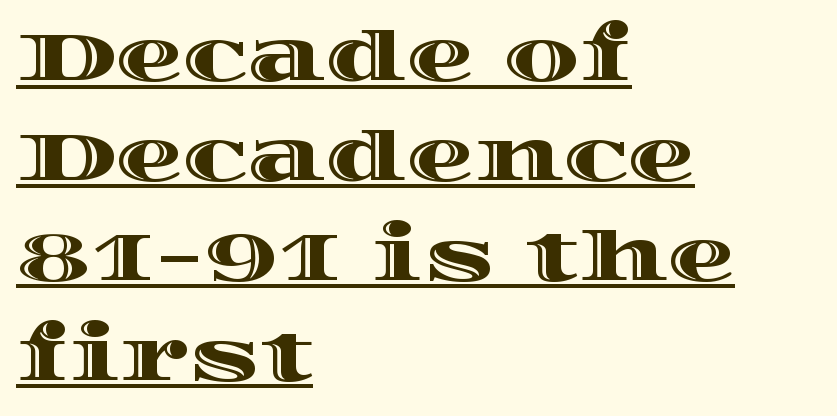
Q: Is the text italic (slanted)? A: No, it is upright.
Q: Is the text underlined? A: Yes.
Q: How is the paragraph aligned? A: Left-aligned.
Q: Is the spacing between letters normal or unusually wide? A: Normal.
Q: Is the spacing between lines tight, normal or loose? A: Normal.
Q: Width (condensed, normal, or wide)? A: Wide.
Q: x-height? A: Large.
Q: Monospaced? A: No.
